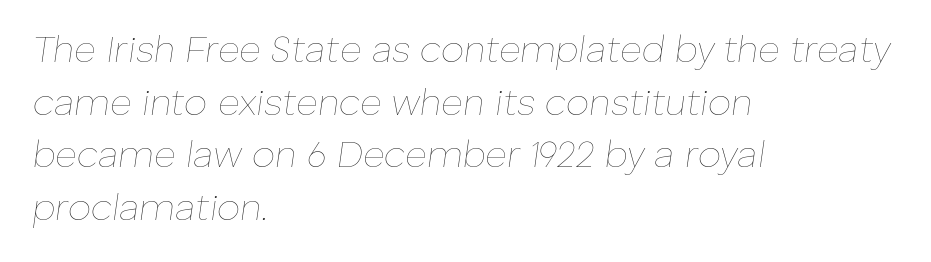
Q: Is the text bold? A: No.
Q: Is the text italic (slanted)? A: Yes, it leans right by about 8 degrees.
Q: Is the text underlined? A: No.
Q: How is the paragraph aligned? A: Left-aligned.
Q: Is the spacing between letters normal or unusually wide? A: Normal.
Q: Is the spacing between lines tight, normal or loose? A: Normal.
Q: Width (condensed, normal, or wide)? A: Normal.
Q: Stroke contrast? A: Low.
Q: x-height? A: Medium.
Q: Monospaced? A: No.
